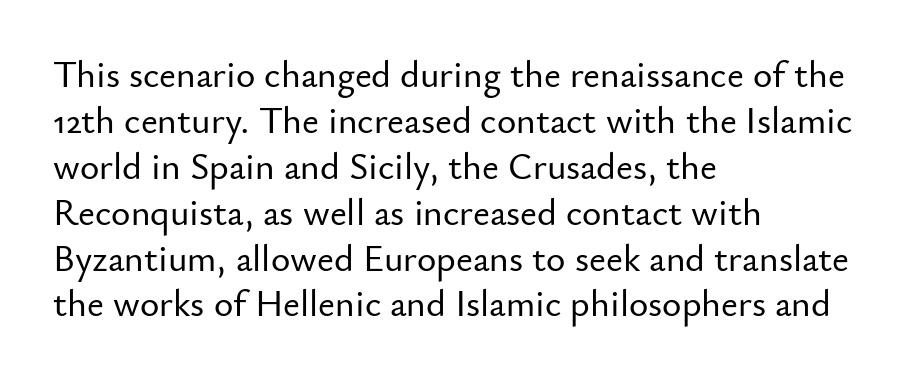
Q: Is the text italic (slanted)? A: No, it is upright.
Q: Is the typeface a serif or a sans-serif typeface? A: Sans-serif.
Q: Is the text underlined? A: No.
Q: How is the paragraph aligned? A: Left-aligned.
Q: Is the spacing between letters normal or unusually wide? A: Normal.
Q: Width (condensed, normal, or wide)? A: Normal.
Q: Stroke contrast? A: Low.
Q: x-height? A: Small.
Q: Monospaced? A: No.
